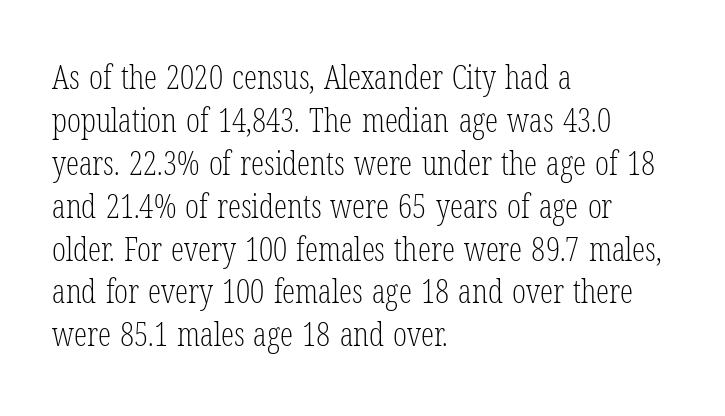
The image shows 33 px light, condensed serif type, upright; set left-aligned, normal line spacing (1.3x), normal letter spacing, not underlined; low stroke contrast and a medium x-height.
